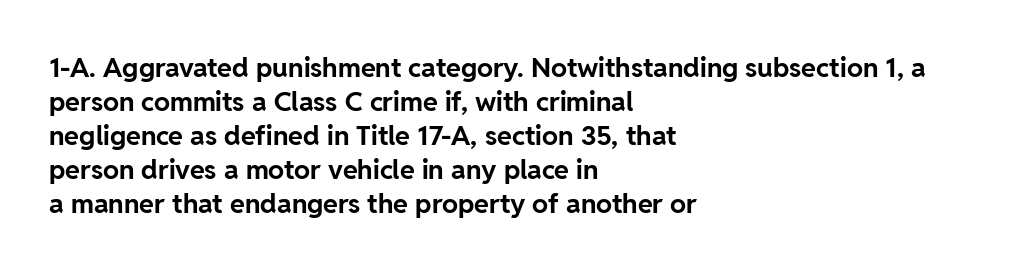
{"italic": "no", "bold": "yes", "underline": "no", "align": "left", "line_spacing": "normal", "line_spacing_ratio": 1.26, "letter_spacing": "normal", "letter_spacing_em": 0.0, "glyph_px": 27}
